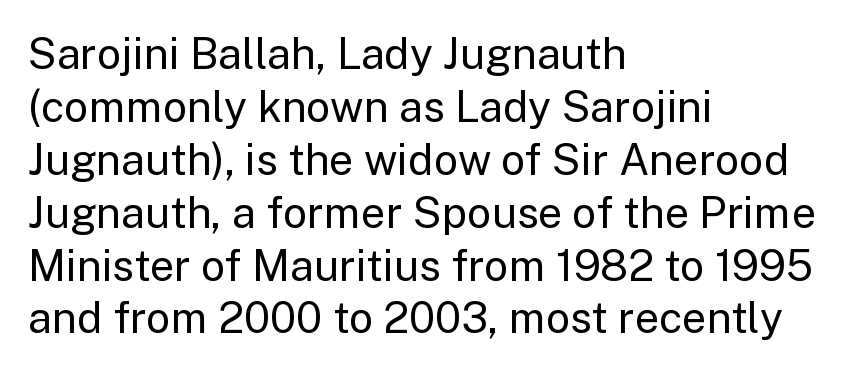
Q: Is the text bold? A: No.
Q: Is the text italic (slanted)? A: No, it is upright.
Q: Is the typeface a serif or a sans-serif typeface? A: Sans-serif.
Q: Is the text underlined? A: No.
Q: How is the paragraph aligned? A: Left-aligned.
Q: Is the spacing between letters normal or unusually wide? A: Normal.
Q: Width (condensed, normal, or wide)? A: Normal.
Q: Stroke contrast? A: Low.
Q: x-height? A: Medium.
Q: Monospaced? A: No.
